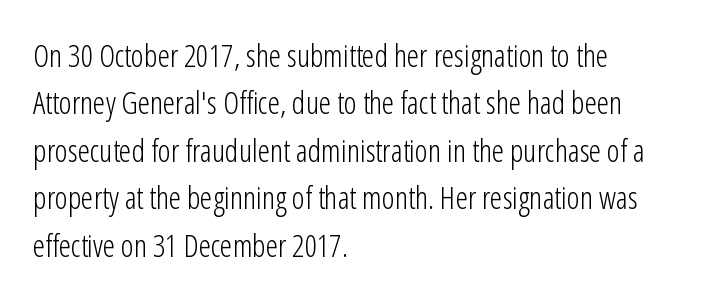
Horizontal bands of white between lines are of average thickness. A clean baseline with only descenders dipping below it. The letters carry no serifs — their stems end cleanly without finishing strokes. Look at the tracking — it's just the regular setting, nothing added. Reading down the block, your eye returns to a fixed left position each line.
